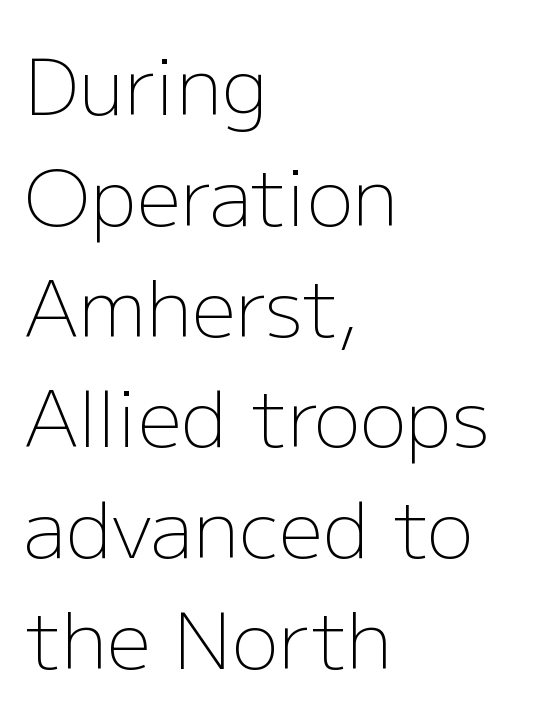
The image shows 78 px light sans-serif type, upright; set left-aligned, normal line spacing (1.42x), normal letter spacing, not underlined; low stroke contrast and a medium x-height.
